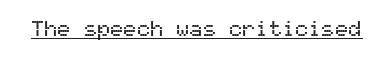
The image shows 22 px text type, upright; set normal letter spacing, underlined.
